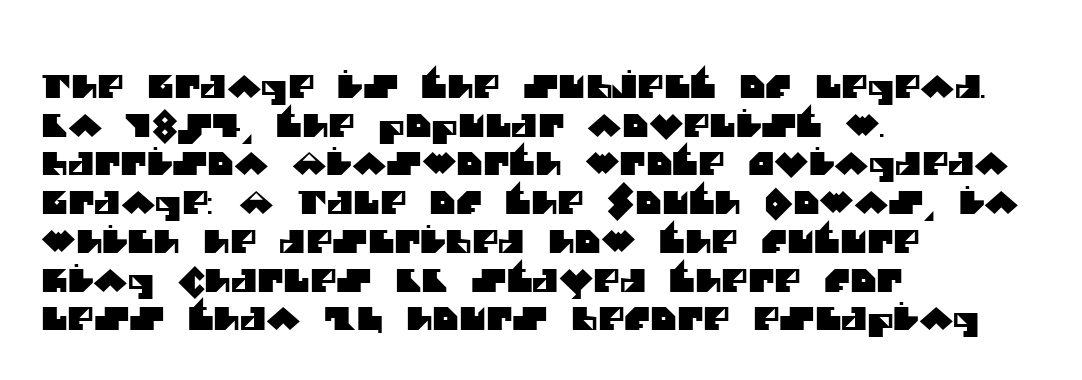
{"serif": "no", "width": "normal", "stroke_contrast": "medium", "x_height": "large", "monospaced": "no", "underline": "no", "align": "left", "line_spacing_ratio": 1.21, "letter_spacing": "normal", "letter_spacing_em": 0.0, "glyph_px": 32}
